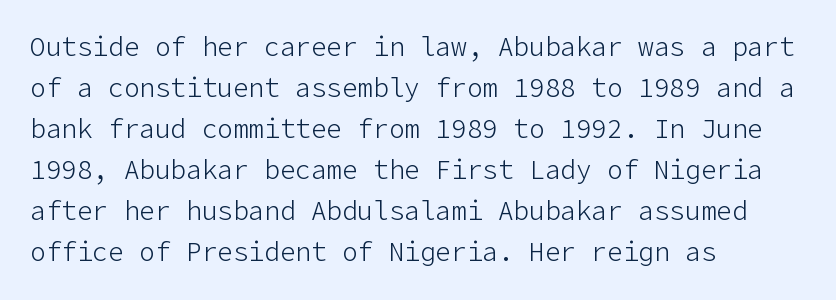
The words here are not underlined. Unbolded letterforms with no extra heft. Quick note: interline space is typical. These lines stack with their left ends in a neat column. Ordinary non-slanted type is in use. Here the glyphs are tracked normally, forming tight word shapes.
